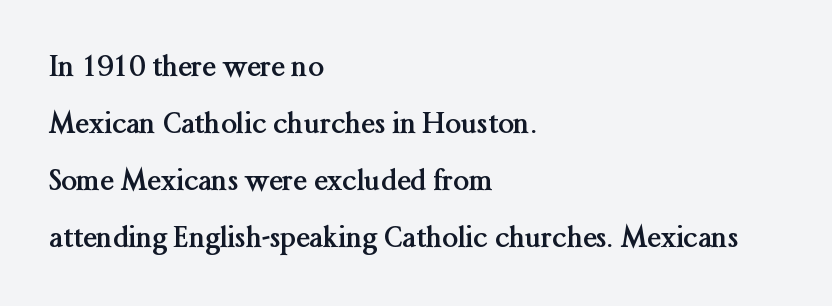
The rendering keeps characters at their native spacing. The letters stand straight up with perfectly vertical stems. Line beginnings align vertically; line endings do not. Does the leading feel generous? Absolutely, it's lavish. Yep, those are serifs on the letters. These lines are rendered in a variable-pitch font.
